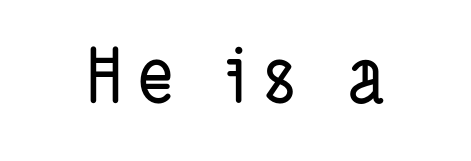
The tracking jumps out immediately: characters are airy and widely separated. Type style note: lacks serifs. The passage shown is typed in a proportional face where columns would drift. The words here are not underlined.
